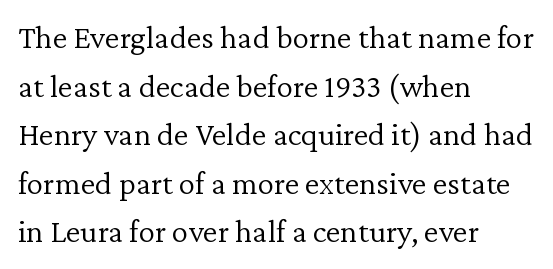
{"serif": "yes", "italic": "no", "bold": "no", "weight": "light", "width": "normal", "stroke_contrast": "low", "x_height": "medium", "monospaced": "no", "underline": "no", "align": "left", "line_spacing": "normal", "line_spacing_ratio": 1.47, "letter_spacing": "normal", "letter_spacing_em": 0.0, "glyph_px": 33}
